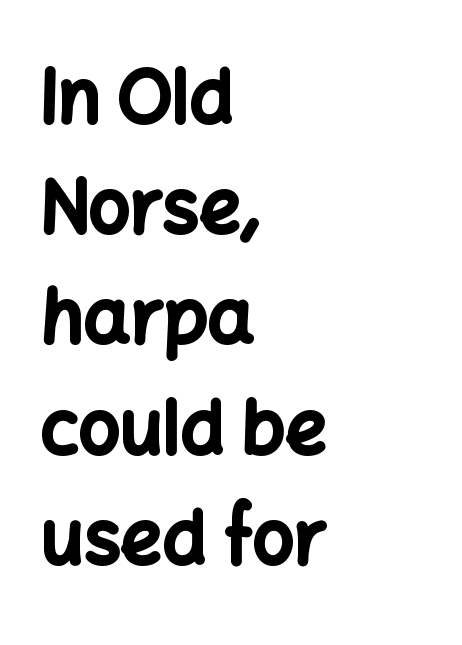
{"serif": "no", "italic": "no", "bold": "yes", "weight": "bold", "width": "normal", "stroke_contrast": "low", "x_height": "medium", "monospaced": "no", "underline": "no", "align": "left", "line_spacing": "normal", "line_spacing_ratio": 1.51, "letter_spacing": "normal", "letter_spacing_em": 0.0, "glyph_px": 73}
